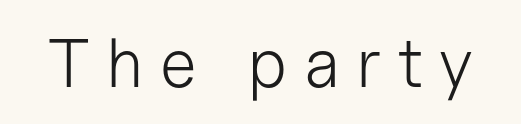
The passage shown is not underscored anywhere. Is this a fixed-width face? No — the glyphs have proportional, varying widths. The glyphs in this specimen are sans serif. The tracking jumps out immediately: characters are airy and widely separated. Notice how the stems are strictly vertical — no italics here. The passage shown is not bold in any degree.
